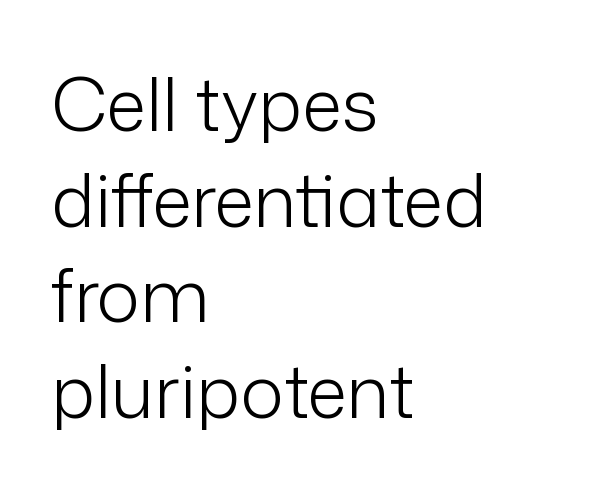
{"serif": "no", "italic": "no", "bold": "no", "weight": "light", "width": "normal", "stroke_contrast": "low", "x_height": "medium", "monospaced": "no", "underline": "no", "align": "left", "line_spacing": "normal", "line_spacing_ratio": 1.31, "letter_spacing": "normal", "letter_spacing_em": 0.0, "glyph_px": 73}
